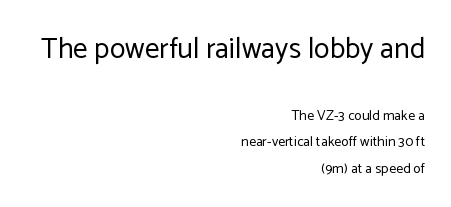
Q: Is the text bold? A: No.
Q: Is the text italic (slanted)? A: No, it is upright.
Q: Is the typeface a serif or a sans-serif typeface? A: Sans-serif.
Q: Is the text underlined? A: No.
Q: How is the paragraph aligned? A: Right-aligned.
Q: Is the spacing between letters normal or unusually wide? A: Normal.
Q: Which block of text is set in a larger size, the first (top) or the second (bottom)? A: The first (top) one.
Q: Width (condensed, normal, or wide)? A: Normal.
Q: Stroke contrast? A: Low.
Q: x-height? A: Medium.
Q: Monospaced? A: No.
